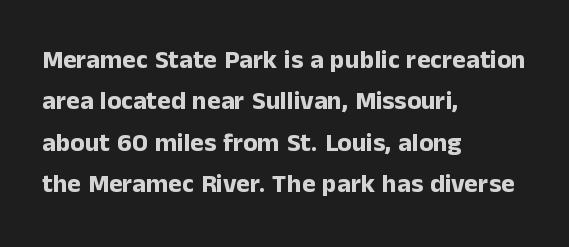
{"italic": "no", "bold": "yes", "underline": "no", "align": "left", "line_spacing": "normal", "line_spacing_ratio": 1.59, "letter_spacing": "normal", "letter_spacing_em": 0.0, "glyph_px": 26}
